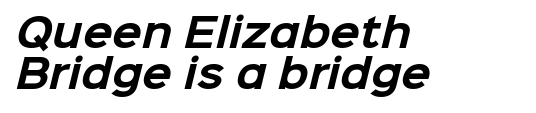
The characters look thick and weighty, a clear bold. Each row of text sits above clean, open space. This block would grow much taller if given ordinary leading; it's compressed now. Proportional: the letters do not fall into vertical columns. Regarding serifs, this sample does without them. The horizontal fit of the characters is conventional and even.
